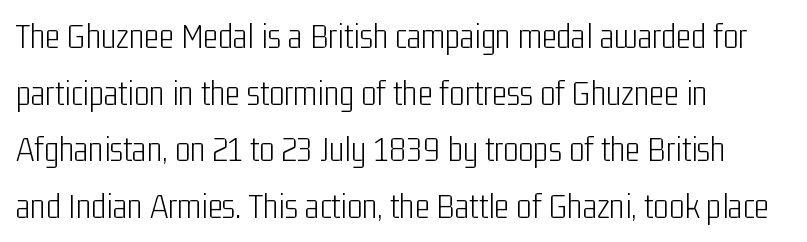
The image shows 36 px light, condensed sans-serif type, upright; set left-aligned, normal line spacing (1.57x), normal letter spacing, not underlined; low stroke contrast and a medium x-height.
